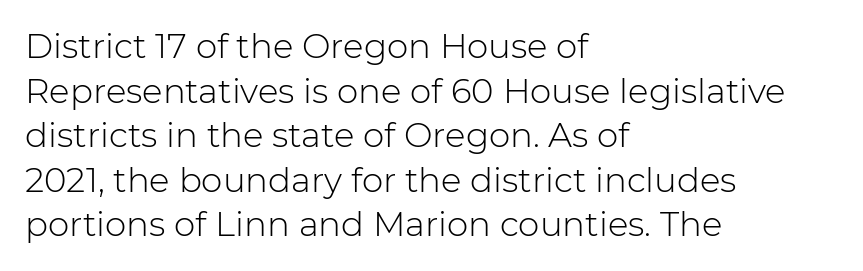
The image shows 34 px light sans-serif type, upright; set left-aligned, normal line spacing (1.31x), normal letter spacing, not underlined; low stroke contrast and a medium x-height.
